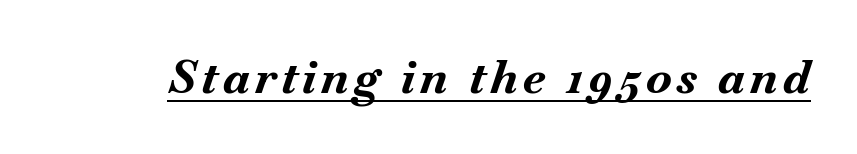
Stroke thickness is high; the sample reads as a true bold. The passage shown is underscored from start to finish. Emphasis-style slanted type is in use. Is this a fixed-width face? No — the glyphs have proportional, varying widths.
